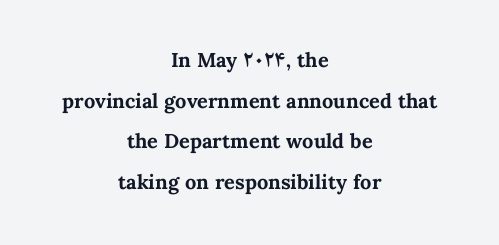
Q: Is the text bold? A: Yes.
Q: Is the text italic (slanted)? A: No, it is upright.
Q: Is the text underlined? A: No.
Q: How is the paragraph aligned? A: Centered.
Q: Is the spacing between letters normal or unusually wide? A: Normal.
Q: Is the spacing between lines tight, normal or loose? A: Loose.
